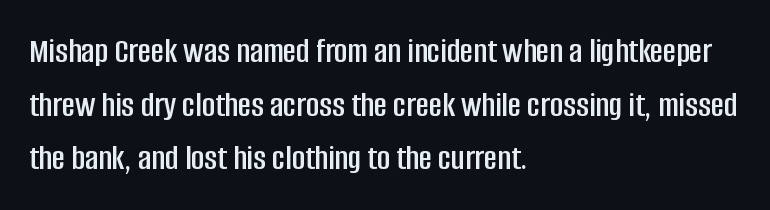
{"serif": "no", "italic": "no", "width": "condensed", "stroke_contrast": "low", "x_height": "large", "monospaced": "no", "underline": "no", "align": "left", "line_spacing": "normal", "line_spacing_ratio": 1.49, "letter_spacing": "normal", "letter_spacing_em": 0.0, "glyph_px": 36}
